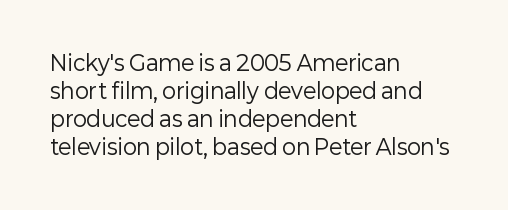
Q: Is the text bold? A: No.
Q: Is the text italic (slanted)? A: No, it is upright.
Q: Is the text underlined? A: No.
Q: How is the paragraph aligned? A: Left-aligned.
Q: Is the spacing between letters normal or unusually wide? A: Normal.
Q: Is the spacing between lines tight, normal or loose? A: Normal.
